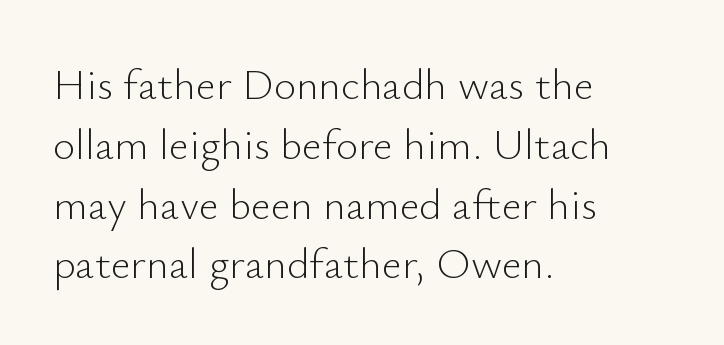
The image shows 43 px light sans-serif type, upright; set left-aligned, normal line spacing (1.39x), normal letter spacing, not underlined; low stroke contrast and a small x-height.
